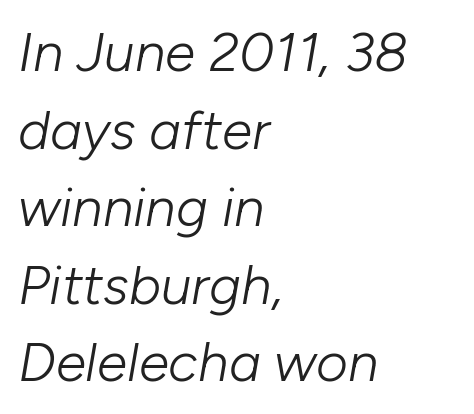
No extra tracking has been applied to these lines. Leading matches the norm, producing a regular column. Rule under the text: the space is simply empty. Leftover space on each line is placed entirely after the last word. You can tell it's italic because the verticals aren't actually vertical. The letters advance in unequal steps, a hallmark of proportional type.
